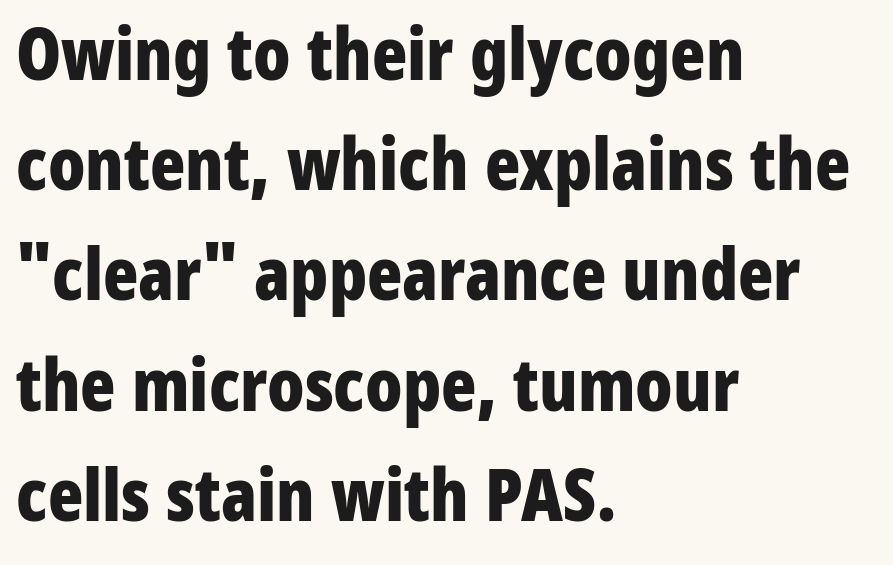
Note the varied advance widths — an 'i' is clearly narrower than an 'm'. Left-aligned paragraph, ragged on the right. A full-strength bold gives these letters their thick strokes. Does the lettering tilt? It doesn't — this is upright. The zone under the glyphs is completely vacant. Here the glyphs are tracked normally, forming tight word shapes.
